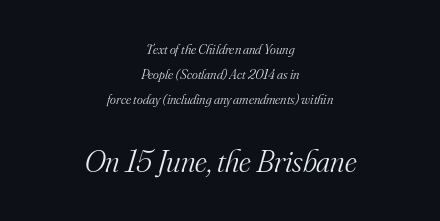
{"serif": "yes", "italic": "yes", "lean": "right", "slant_degrees": 16, "bold": "no", "weight": "light", "width": "normal", "stroke_contrast": "medium", "x_height": "small", "monospaced": "no", "underline": "no", "align": "center", "line_spacing_ratio": 1.77, "letter_spacing": "normal", "letter_spacing_em": 0.0, "larger_block": "second", "size_ratio": 2.29, "glyph_px": 32}
